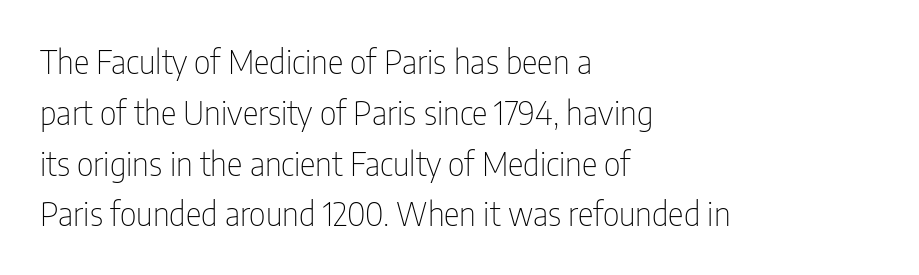
{"serif": "no", "italic": "no", "bold": "no", "weight": "thin", "width": "condensed", "stroke_contrast": "low", "x_height": "medium", "monospaced": "no", "underline": "no", "align": "left", "line_spacing": "normal", "line_spacing_ratio": 1.54, "letter_spacing": "normal", "letter_spacing_em": 0.0, "glyph_px": 33}
